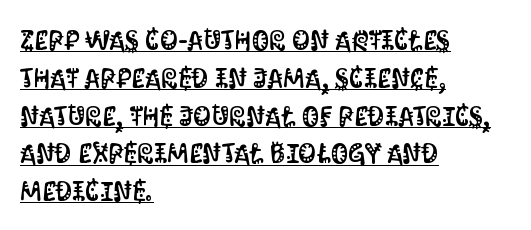
{"serif": "no", "italic": "no", "width": "condensed", "stroke_contrast": "medium", "x_height": "large", "monospaced": "no", "underline": "yes", "align": "left", "line_spacing": "normal", "line_spacing_ratio": 1.35, "letter_spacing": "normal", "letter_spacing_em": 0.0, "glyph_px": 28}
